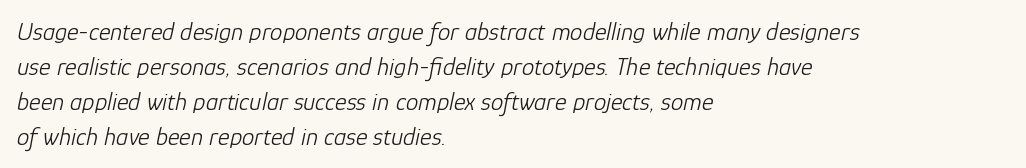
The image shows 25 px text type, italic (leaning right); set left-aligned, normal line spacing (1.4x), normal letter spacing, not underlined.
